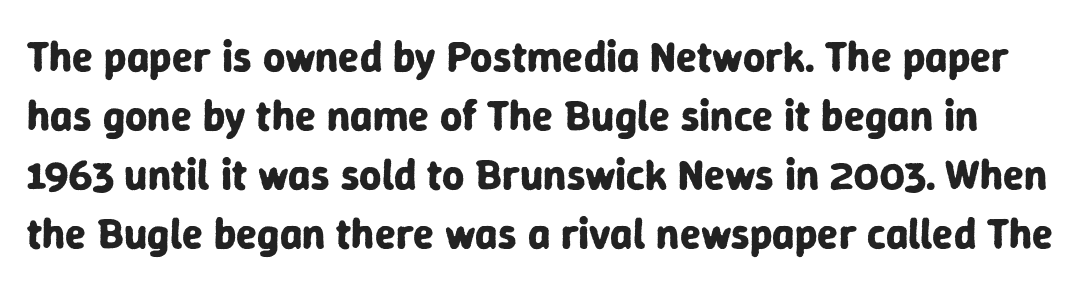
{"serif": "no", "italic": "no", "bold": "yes", "weight": "bold", "width": "normal", "stroke_contrast": "low", "x_height": "medium", "monospaced": "no", "underline": "no", "line_spacing": "normal", "line_spacing_ratio": 1.37, "letter_spacing": "normal", "letter_spacing_em": 0.0, "glyph_px": 43}
